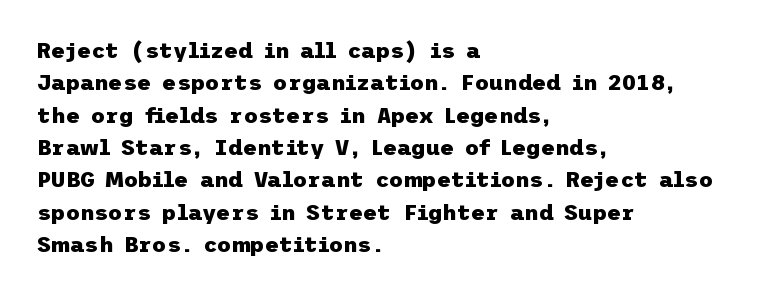
This block has exactly the height ordinary leading produces. A roman cut, with each character standing at attention. Typesetter's note: full bold, strokes at maximum text heaviness. The rendering anchors every line to the left-hand side.
